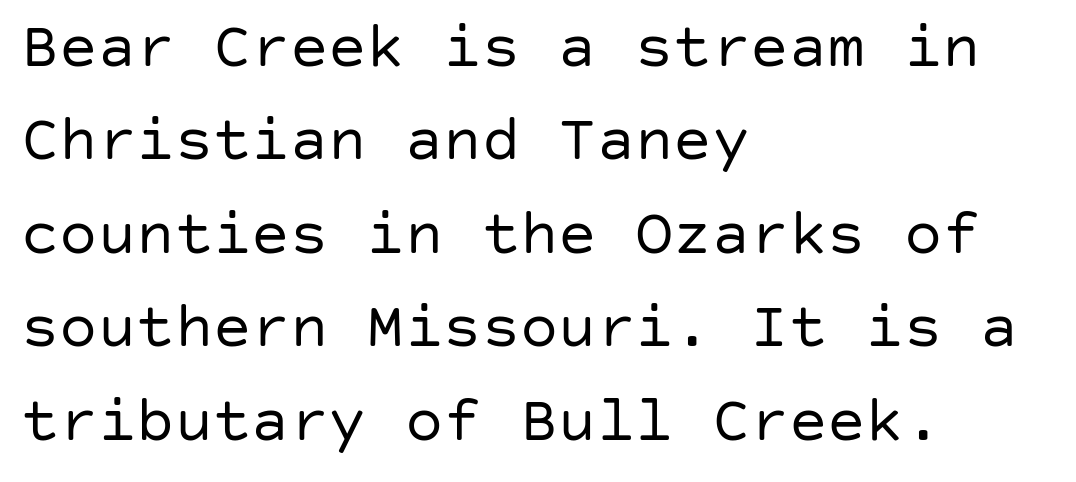
{"serif": "no", "italic": "no", "bold": "no", "weight": "regular", "width": "normal", "stroke_contrast": "low", "x_height": "large", "underline": "no", "align": "left", "line_spacing": "normal", "line_spacing_ratio": 1.46, "letter_spacing": "normal", "letter_spacing_em": 0.0, "glyph_px": 64}
